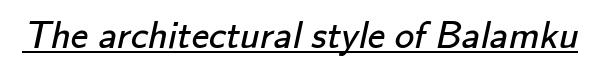
Q: Is the text bold? A: No.
Q: Is the typeface a serif or a sans-serif typeface? A: Sans-serif.
Q: Is the text underlined? A: Yes.
Q: Is the spacing between letters normal or unusually wide? A: Normal.
Q: Width (condensed, normal, or wide)? A: Normal.
Q: Stroke contrast? A: Low.
Q: x-height? A: Small.
Q: Monospaced? A: No.
